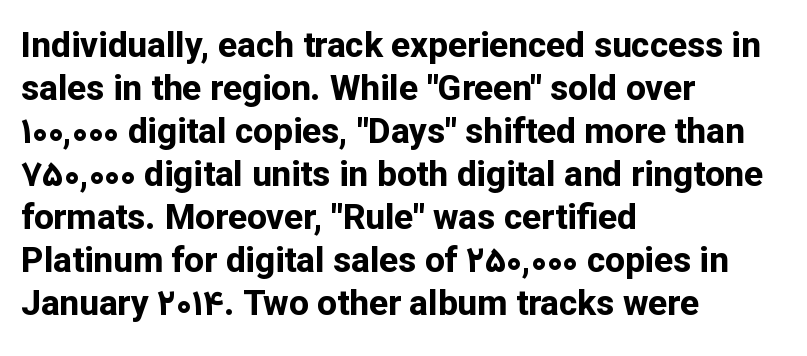
{"serif": "no", "italic": "no", "bold": "yes", "weight": "bold", "width": "normal", "stroke_contrast": "low", "x_height": "medium", "monospaced": "no", "underline": "no", "align": "left", "line_spacing_ratio": 1.23, "letter_spacing": "normal", "letter_spacing_em": 0.0, "glyph_px": 35}
